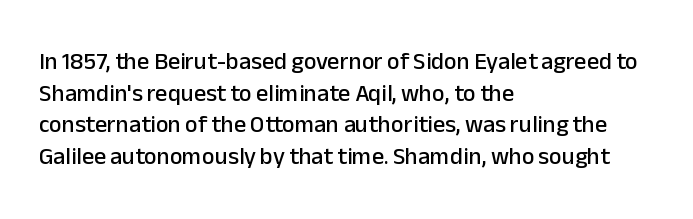
{"italic": "no", "underline": "no", "align": "left", "line_spacing": "normal", "line_spacing_ratio": 1.32, "letter_spacing": "normal", "letter_spacing_em": 0.0, "glyph_px": 24}
